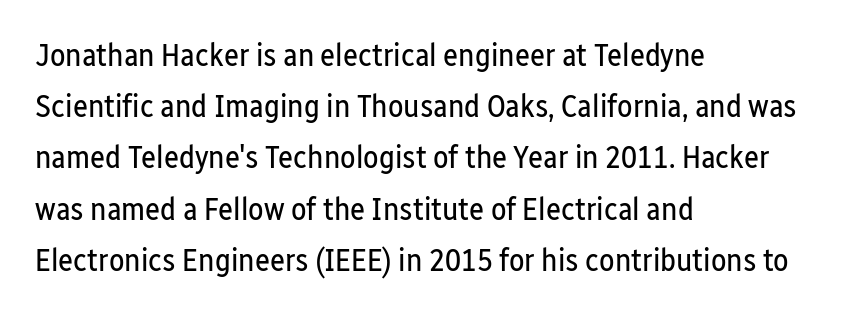
The image shows 32 px regular-weight, condensed sans-serif type, upright; set left-aligned, normal line spacing (1.6x), normal letter spacing, not underlined; low stroke contrast and a medium x-height.
